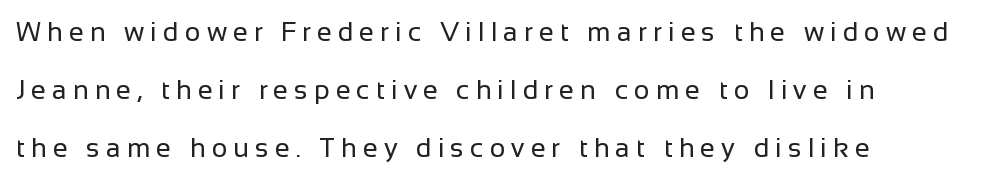
Compared with a centered layout, this one pins lines to the left instead. A quiet, ordinary-to-light weight characterises the typeface. You could fit nearly another row in the gap between these rows. Observe the wide spacing: letters keep a clear distance from each other. The axis of the letterforms is exactly vertical.
